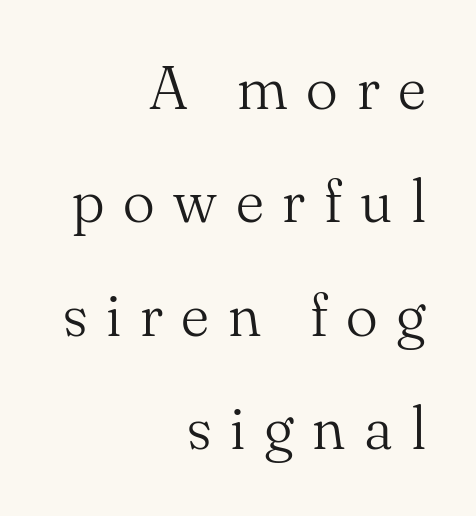
{"serif": "yes", "italic": "no", "bold": "no", "weight": "light", "width": "normal", "stroke_contrast": "medium", "x_height": "small", "monospaced": "no", "underline": "no", "align": "right", "line_spacing_ratio": 1.89, "letter_spacing": "wide", "letter_spacing_em": 0.31, "glyph_px": 60}
